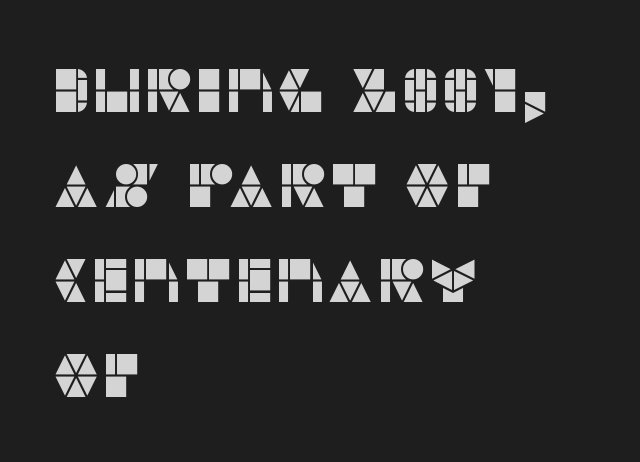
{"serif": "no", "italic": "no", "width": "normal", "stroke_contrast": "low", "x_height": "large", "monospaced": "no", "underline": "no", "align": "left", "line_spacing": "normal", "line_spacing_ratio": 1.56, "letter_spacing": "normal", "letter_spacing_em": 0.0, "glyph_px": 61}
